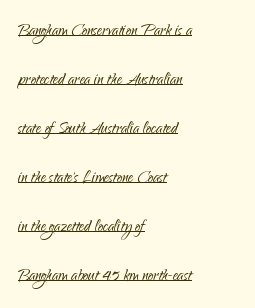
Q: Is the text bold? A: No.
Q: Is the text italic (slanted)? A: Yes.
Q: Is the text underlined? A: Yes.
Q: How is the paragraph aligned? A: Left-aligned.
Q: Is the spacing between letters normal or unusually wide? A: Normal.
Q: Is the spacing between lines tight, normal or loose? A: Loose.
